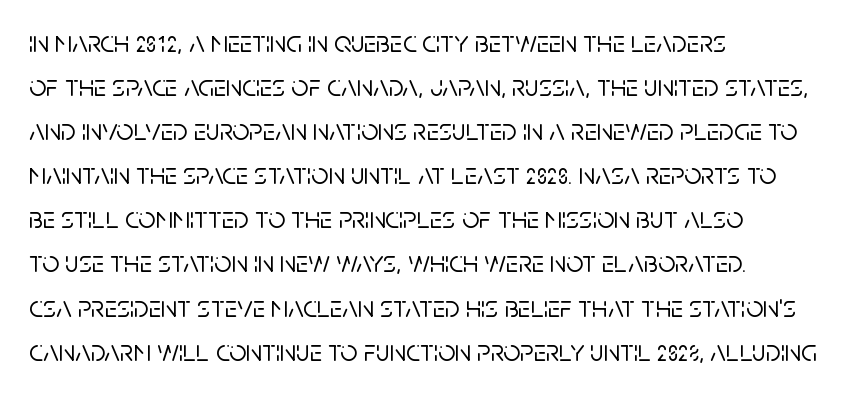
{"serif": "no", "italic": "no", "width": "normal", "stroke_contrast": "low", "x_height": "large", "monospaced": "no", "underline": "no", "align": "left", "line_spacing": "normal", "line_spacing_ratio": 1.47, "letter_spacing": "normal", "letter_spacing_em": 0.0, "glyph_px": 30}
